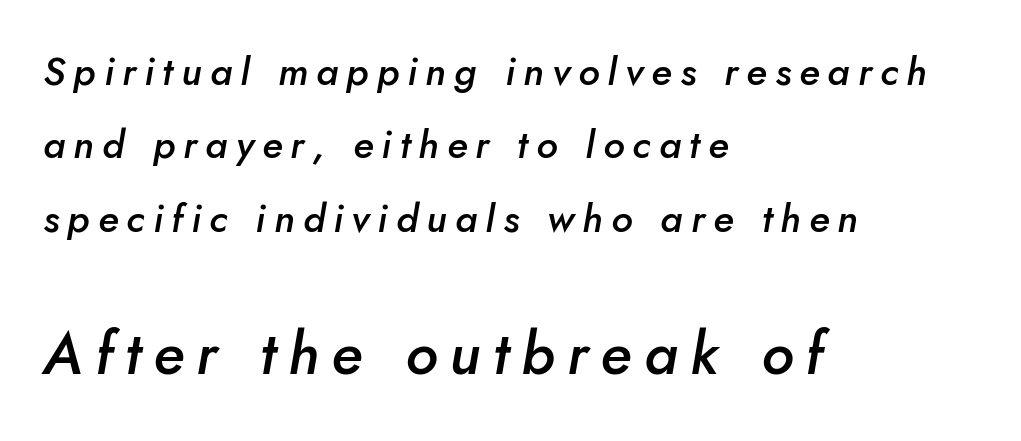
Q: Is the text bold? A: Semi-bold.
Q: Is the text italic (slanted)? A: Yes, it leans right by about 10 degrees.
Q: Is the text underlined? A: No.
Q: How is the paragraph aligned? A: Left-aligned.
Q: Is the spacing between letters normal or unusually wide? A: Unusually wide.
Q: Which block of text is set in a larger size, the first (top) or the second (bottom)? A: The second (bottom) one.
Q: Width (condensed, normal, or wide)? A: Normal.
Q: Stroke contrast? A: Low.
Q: x-height? A: Small.
Q: Monospaced? A: No.
